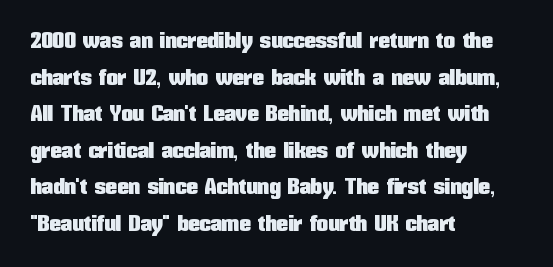
Q: Is the text italic (slanted)? A: No, it is upright.
Q: Is the text underlined? A: No.
Q: How is the paragraph aligned? A: Left-aligned.
Q: Is the spacing between letters normal or unusually wide? A: Normal.
Q: Is the spacing between lines tight, normal or loose? A: Normal.
